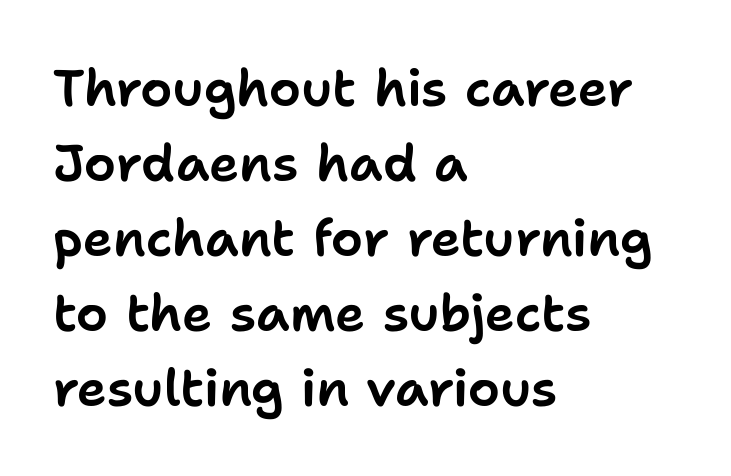
The image shows 51 px sans-serif type, upright; set left-aligned, normal line spacing (1.47x), normal letter spacing, not underlined; low stroke contrast and a medium x-height.
